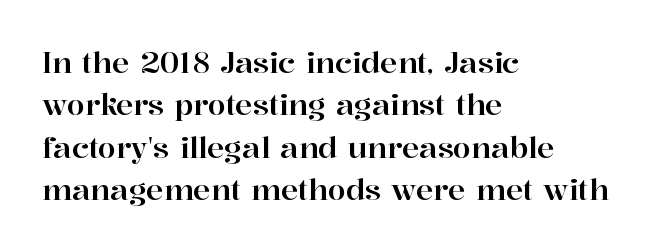
{"serif": "yes", "italic": "no", "width": "normal", "stroke_contrast": "high", "x_height": "medium", "monospaced": "no", "underline": "no", "align": "left", "line_spacing": "normal", "line_spacing_ratio": 1.46, "letter_spacing": "normal", "letter_spacing_em": 0.0, "glyph_px": 29}
